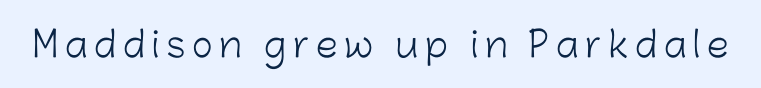
{"serif": "no", "italic": "no", "bold": "no", "weight": "light", "width": "normal", "stroke_contrast": "low", "x_height": "medium", "monospaced": "no", "underline": "no", "letter_spacing": "wide", "letter_spacing_em": 0.2, "glyph_px": 35}
